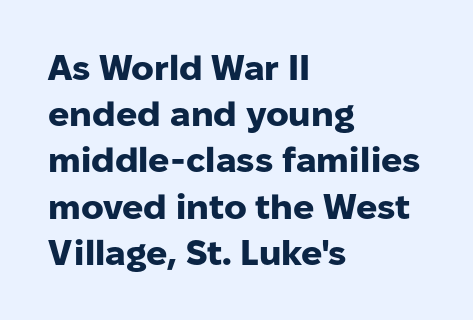
Bare-footed words on every line. Plenty of ink on the page — the face is bold. Does the type have serifs? No, each stem ends abruptly. Ascenders rise straight up at ninety degrees.
